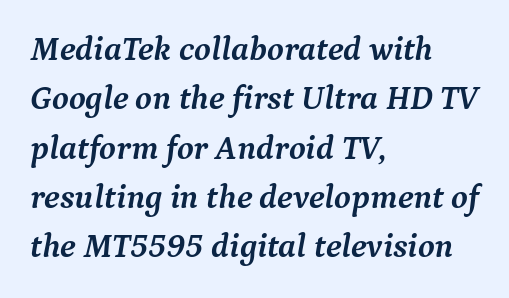
{"serif": "yes", "italic": "yes", "lean": "right", "slant_degrees": 9, "bold": "yes", "weight": "semibold", "width": "normal", "stroke_contrast": "medium", "x_height": "medium", "monospaced": "no", "underline": "no", "align": "left", "line_spacing": "normal", "line_spacing_ratio": 1.45, "letter_spacing": "normal", "letter_spacing_em": 0.0, "glyph_px": 34}
